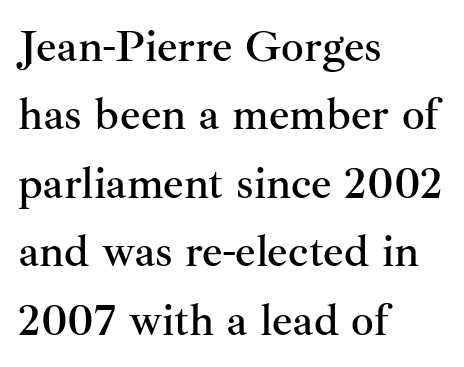
Compared with typical paragraphs, the rows here are spaced about the same. Words appear dense and cohesive because spacing is normal. The face used here is proportionally spaced, like ordinary book or web type. Teacher's note: observe the even left margin — that is flush-left alignment. Old-style or modern, the face here clearly has serifs.
